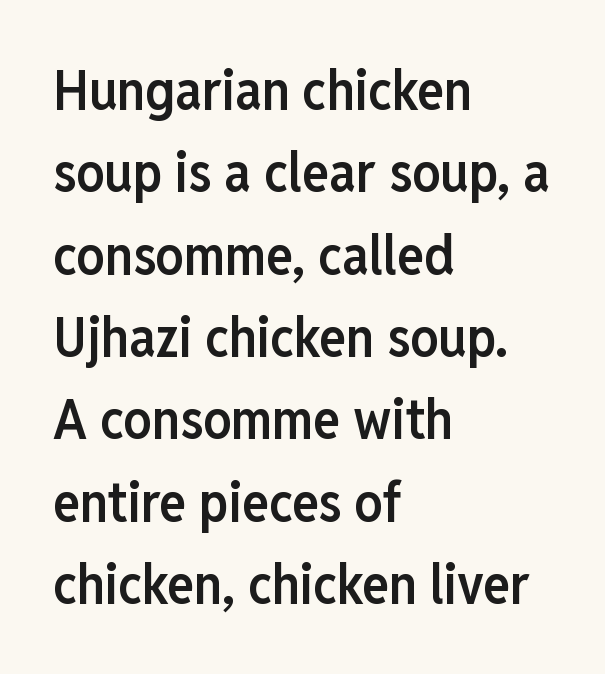
Nope, no serifs anywhere on these letters. This is moderately heavy type, rendered in semibold. Observe the ordinary spacing: letters are neighbours, not strangers. Just letters on the line, the space beneath them empty. The face used here is proportionally spaced, like ordinary book or web type.
